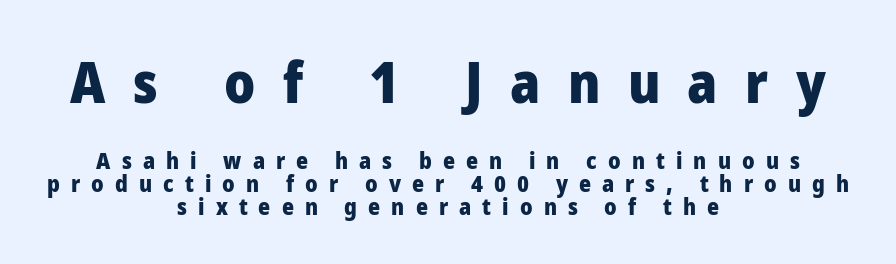
Letters rest on an invisible, unmarked baseline. Look at the glyph heights: the upper group is clearly the bigger setting. The passage shown is typed in a proportional face where columns would drift. This sample trades vertical openness for compactness between lines.
